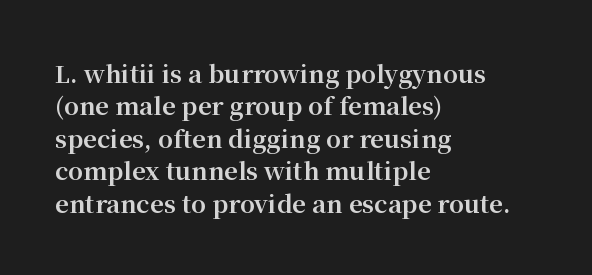
Q: Is the text bold? A: Yes.
Q: Is the text italic (slanted)? A: No, it is upright.
Q: Is the text underlined? A: No.
Q: How is the paragraph aligned? A: Left-aligned.
Q: Is the spacing between letters normal or unusually wide? A: Normal.
Q: Is the spacing between lines tight, normal or loose? A: Normal.
